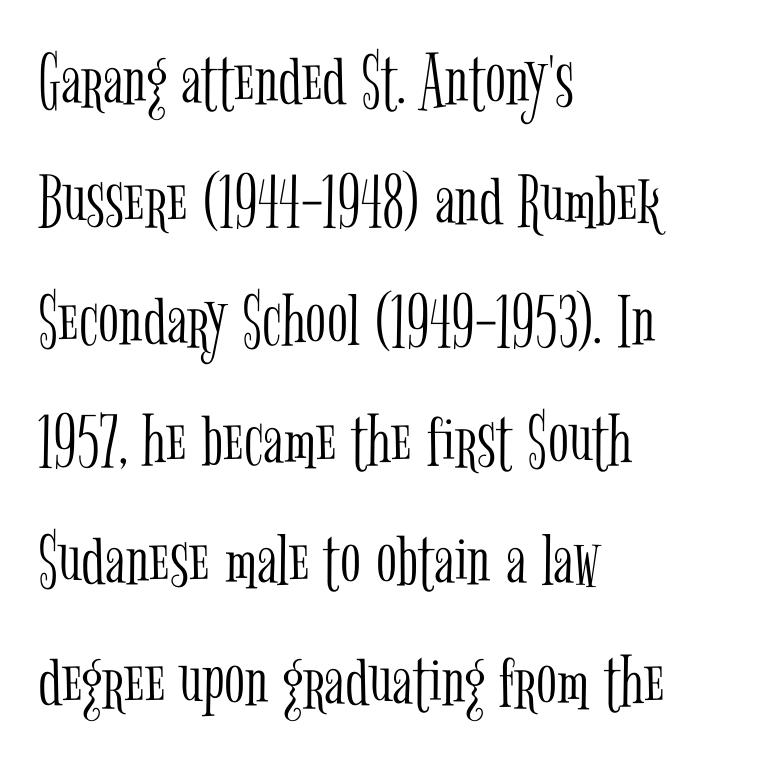
Nothing heavy about these letters — not bold at all. Descender tails drop into unmarked territory. Serifs: yes, visible at the terminals of the letterforms. The specimen reads as upright at a glance. Proportional: the letters do not fall into vertical columns. The passage shown stacks its lines at a standard gap.
